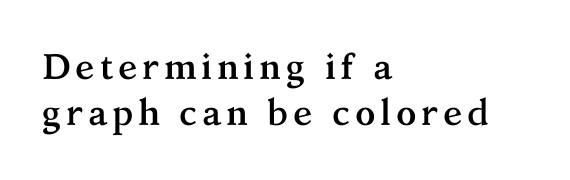
Q: Is the text bold? A: Yes.
Q: Is the text italic (slanted)? A: No, it is upright.
Q: Is the typeface a serif or a sans-serif typeface? A: Serif.
Q: Is the text underlined? A: No.
Q: How is the paragraph aligned? A: Left-aligned.
Q: Is the spacing between lines tight, normal or loose? A: Normal.
Q: Width (condensed, normal, or wide)? A: Normal.
Q: Stroke contrast? A: Medium.
Q: x-height? A: Medium.
Q: Monospaced? A: No.
